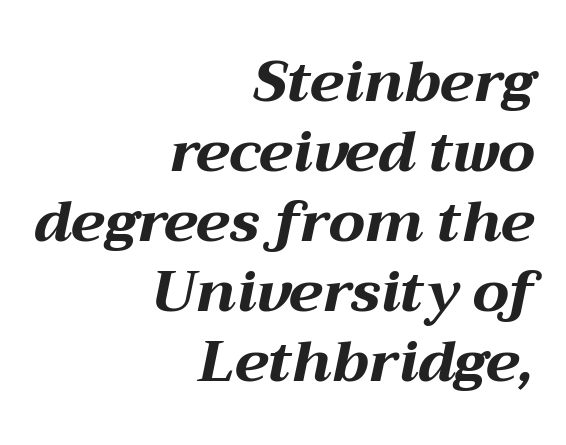
{"italic": "yes", "lean": "right", "slant_degrees": 12, "bold": "yes", "weight": "bold", "width": "wide", "stroke_contrast": "medium", "x_height": "medium", "monospaced": "no", "underline": "no", "align": "right", "line_spacing_ratio": 1.23, "letter_spacing": "normal", "letter_spacing_em": 0.0, "glyph_px": 57}
